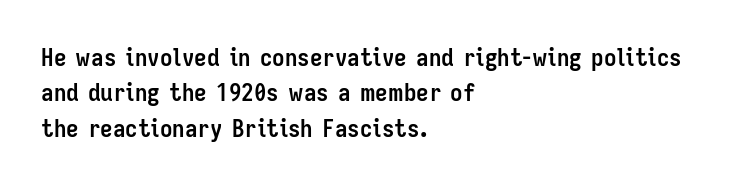
Q: Is the text bold? A: Yes.
Q: Is the text italic (slanted)? A: No, it is upright.
Q: Is the text underlined? A: No.
Q: How is the paragraph aligned? A: Left-aligned.
Q: Is the spacing between letters normal or unusually wide? A: Normal.
Q: Is the spacing between lines tight, normal or loose? A: Normal.
